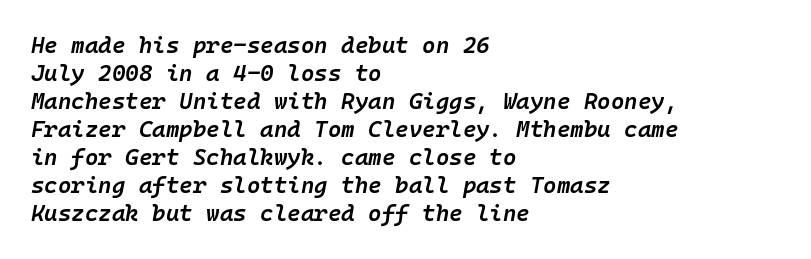
{"italic": "yes", "lean": "right", "slant_degrees": 10, "bold": "semi", "underline": "no", "align": "left", "line_spacing_ratio": 1.22, "letter_spacing": "normal", "letter_spacing_em": 0.0, "glyph_px": 23}
